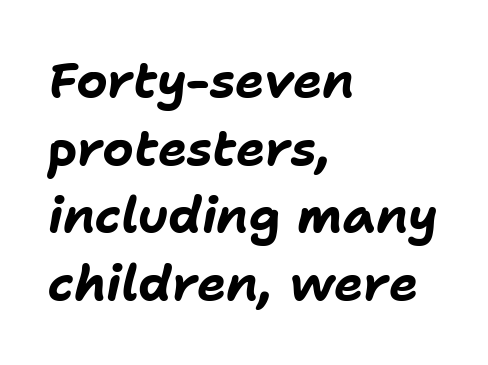
{"italic": "yes", "lean": "right", "slant_degrees": 11, "bold": "yes", "weight": "bold", "width": "normal", "stroke_contrast": "low", "x_height": "medium", "monospaced": "no", "underline": "no", "align": "left", "line_spacing": "normal", "line_spacing_ratio": 1.38, "letter_spacing": "normal", "letter_spacing_em": 0.0, "glyph_px": 49}
